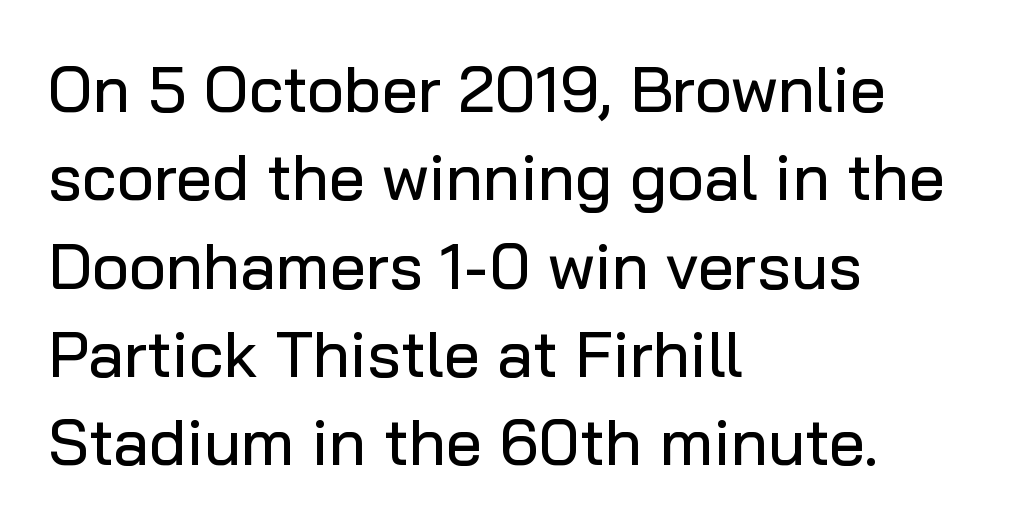
Tracking value appears to be zero — textbook default spacing. Has an underline been added? It has not. These lines were composed using upright roman letters. The compositor pushed each line to the left boundary.
